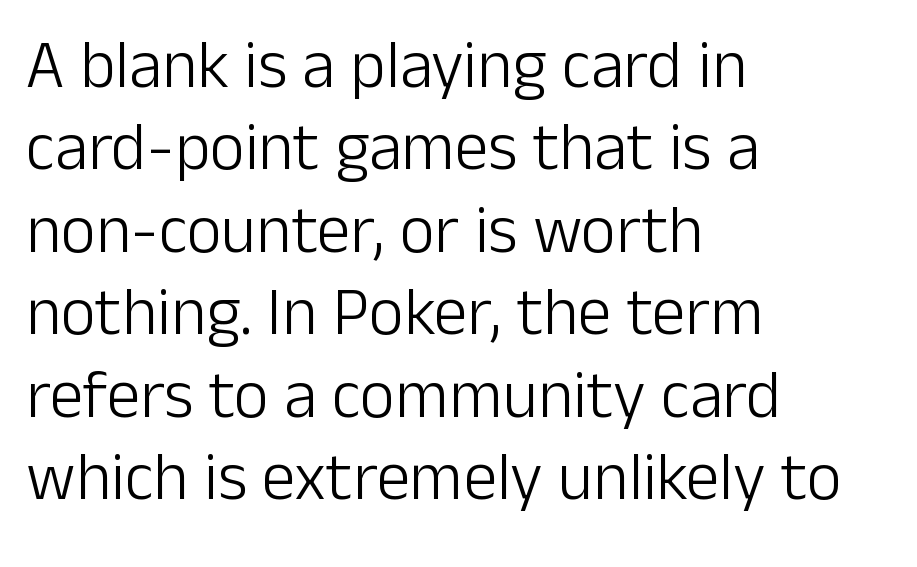
{"serif": "no", "italic": "no", "bold": "no", "weight": "light", "width": "normal", "stroke_contrast": "low", "x_height": "medium", "monospaced": "no", "underline": "no", "align": "left", "line_spacing_ratio": 1.23, "letter_spacing": "normal", "letter_spacing_em": 0.0, "glyph_px": 67}
